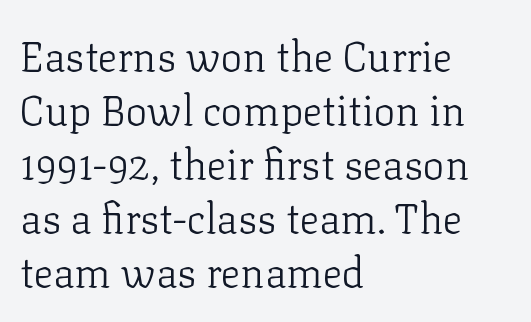
Q: Is the text bold? A: No.
Q: Is the text italic (slanted)? A: No, it is upright.
Q: Is the typeface a serif or a sans-serif typeface? A: Serif.
Q: Is the text underlined? A: No.
Q: How is the paragraph aligned? A: Left-aligned.
Q: Is the spacing between letters normal or unusually wide? A: Normal.
Q: Is the spacing between lines tight, normal or loose? A: Normal.
Q: Width (condensed, normal, or wide)? A: Normal.
Q: Stroke contrast? A: Low.
Q: x-height? A: Medium.
Q: Monospaced? A: No.
